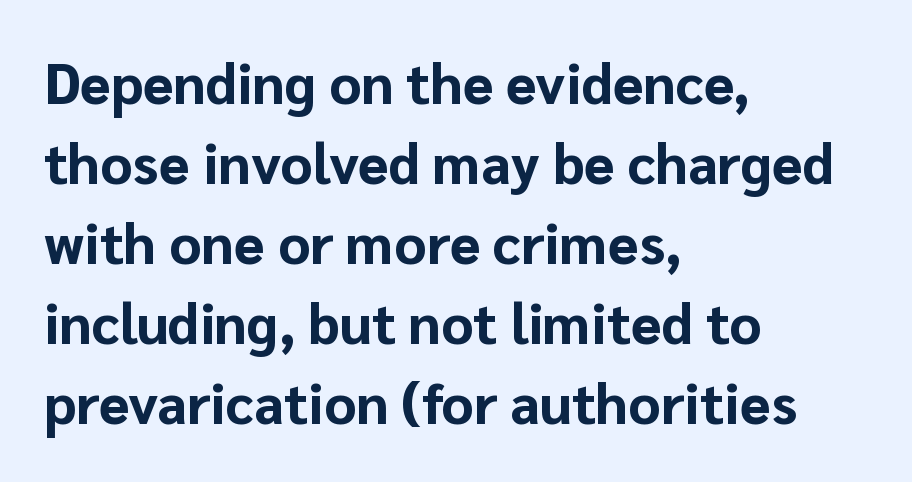
{"serif": "no", "italic": "no", "bold": "yes", "weight": "bold", "width": "normal", "stroke_contrast": "low", "x_height": "medium", "monospaced": "no", "underline": "no", "align": "left", "line_spacing": "normal", "line_spacing_ratio": 1.43, "letter_spacing": "normal", "letter_spacing_em": 0.0, "glyph_px": 56}
